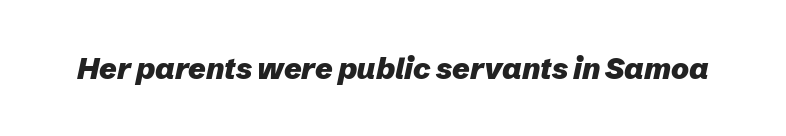
Q: Is the text bold? A: Yes.
Q: Is the text italic (slanted)? A: Yes, it leans right by about 12 degrees.
Q: Is the text underlined? A: No.
Q: Is the spacing between letters normal or unusually wide? A: Normal.
Q: Width (condensed, normal, or wide)? A: Normal.
Q: Stroke contrast? A: Low.
Q: x-height? A: Medium.
Q: Monospaced? A: No.
